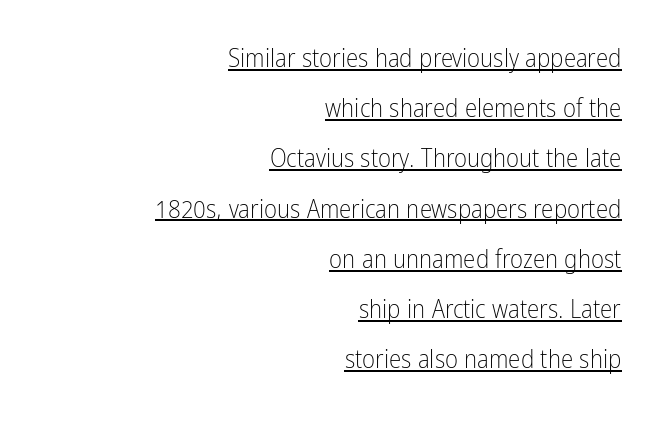
Unbolded letterforms with no extra heft. Loosely led — the rows are spread out. The face used here appears with an underline applied. Typeset ragged left — the right edge is the straight one. No italicization has been applied; the sample stays upright. Short note: letters normally spaced.
